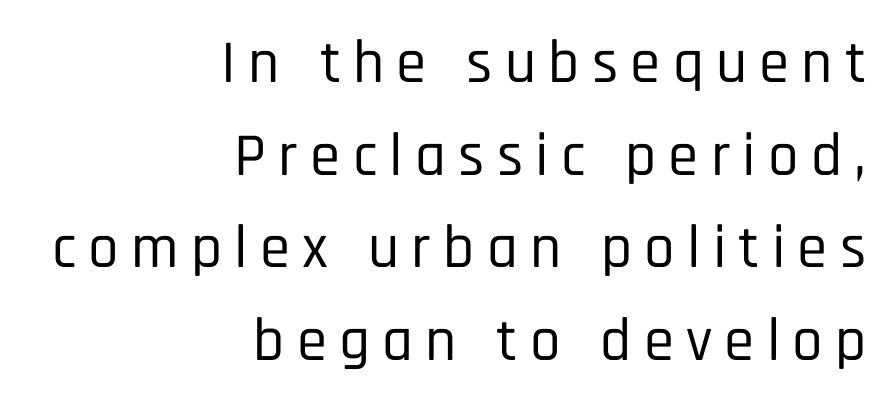
The image shows 61 px condensed sans-serif type, upright; set right-aligned, normal line spacing (1.52x), unusually wide letter spacing (+0.2 em), not underlined; low stroke contrast and a large x-height.
